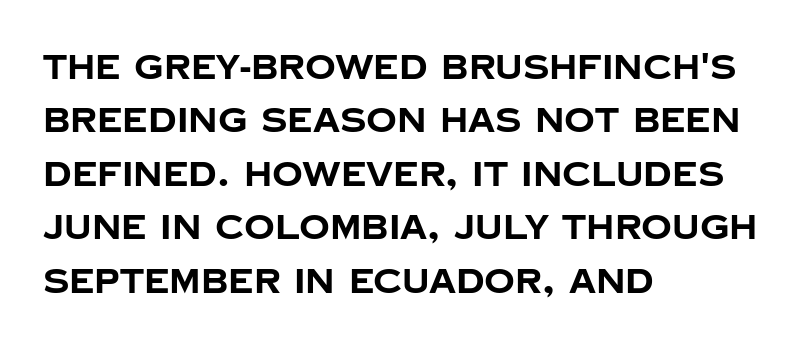
The rendering uses a moderate line-height, typical for paragraphs. The gap between lines stays unmarked. Thick stems and heavy bowls — unmistakably bold. Note the varied advance widths — an 'i' is clearly narrower than an 'm'. Visually the block forms a straight wall on the left and a jagged coastline on the right.
